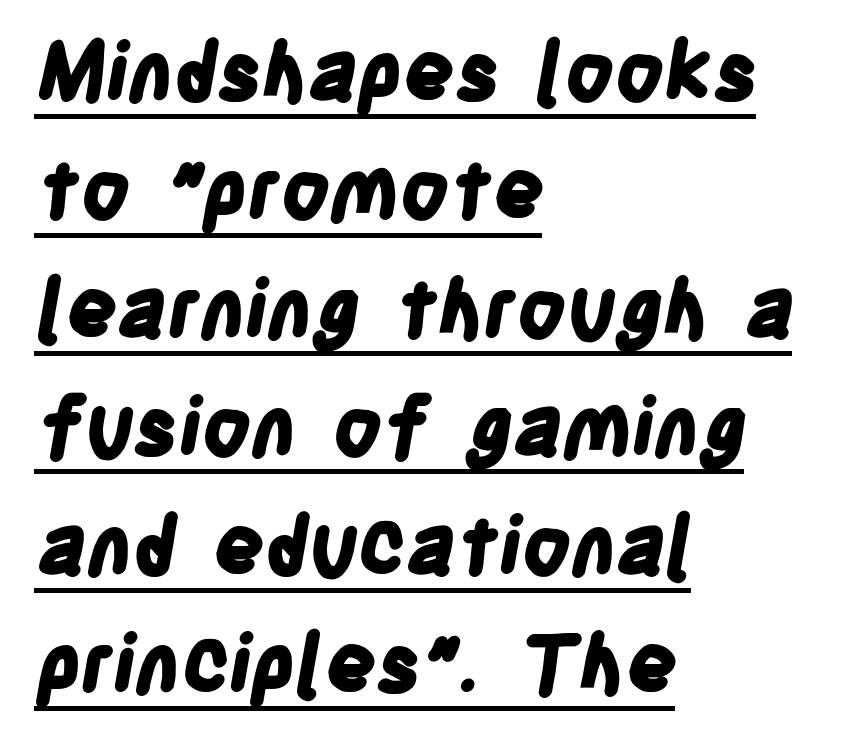
{"serif": "no", "bold": "yes", "weight": "bold", "width": "condensed", "stroke_contrast": "low", "x_height": "large", "monospaced": "no", "underline": "yes", "align": "left", "line_spacing": "normal", "line_spacing_ratio": 1.48, "letter_spacing": "normal", "letter_spacing_em": 0.0, "glyph_px": 80}
